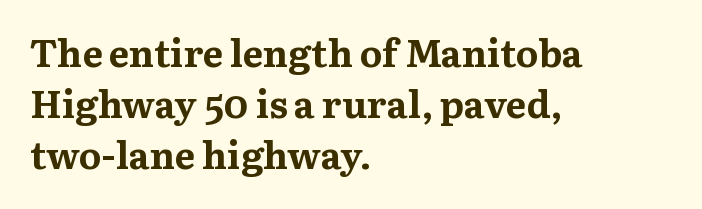
Q: Is the text bold? A: Yes.
Q: Is the text italic (slanted)? A: No, it is upright.
Q: Is the typeface a serif or a sans-serif typeface? A: Serif.
Q: Is the text underlined? A: No.
Q: How is the paragraph aligned? A: Left-aligned.
Q: Is the spacing between letters normal or unusually wide? A: Normal.
Q: Is the spacing between lines tight, normal or loose? A: Normal.
Q: Width (condensed, normal, or wide)? A: Normal.
Q: Stroke contrast? A: Medium.
Q: x-height? A: Medium.
Q: Monospaced? A: No.
